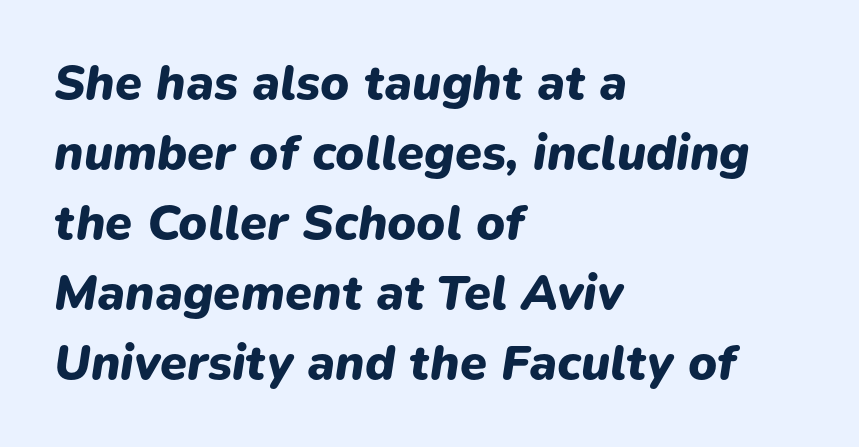
Q: Is the text bold? A: Yes.
Q: Is the text italic (slanted)? A: Yes, it leans right by about 9 degrees.
Q: Is the text underlined? A: No.
Q: How is the paragraph aligned? A: Left-aligned.
Q: Is the spacing between letters normal or unusually wide? A: Normal.
Q: Is the spacing between lines tight, normal or loose? A: Normal.
Q: Width (condensed, normal, or wide)? A: Normal.
Q: Stroke contrast? A: Low.
Q: x-height? A: Medium.
Q: Monospaced? A: No.
